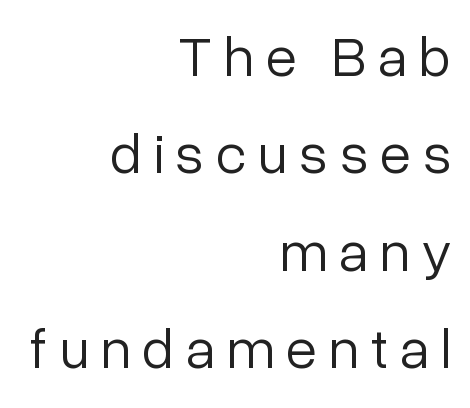
Q: Is the text bold? A: No.
Q: Is the text italic (slanted)? A: No, it is upright.
Q: Is the typeface a serif or a sans-serif typeface? A: Sans-serif.
Q: Is the text underlined? A: No.
Q: How is the paragraph aligned? A: Right-aligned.
Q: Is the spacing between letters normal or unusually wide? A: Unusually wide.
Q: Width (condensed, normal, or wide)? A: Normal.
Q: Stroke contrast? A: Low.
Q: x-height? A: Medium.
Q: Monospaced? A: No.
